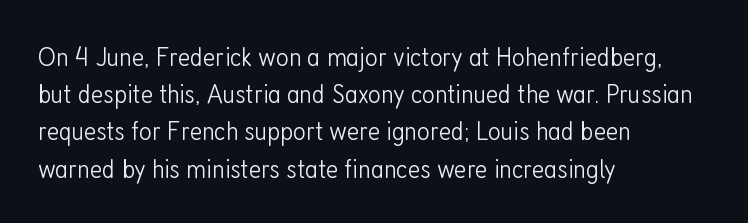
The image shows 28 px light, condensed sans-serif type, upright; set left-aligned, normal line spacing (1.33x), normal letter spacing, not underlined; low stroke contrast and a medium x-height.
